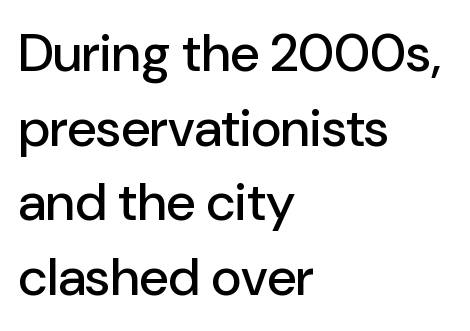
The image shows 53 px sans-serif type, upright; set left-aligned, normal line spacing (1.41x), normal letter spacing, not underlined; low stroke contrast and a medium x-height.
